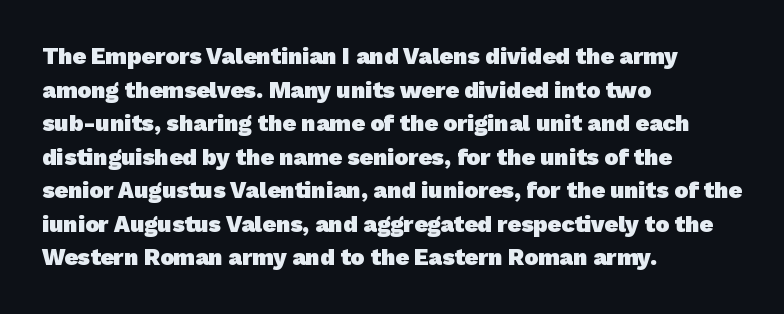
Q: Is the text bold? A: Yes.
Q: Is the text underlined? A: No.
Q: How is the paragraph aligned? A: Left-aligned.
Q: Is the spacing between letters normal or unusually wide? A: Normal.
Q: Is the spacing between lines tight, normal or loose? A: Normal.
